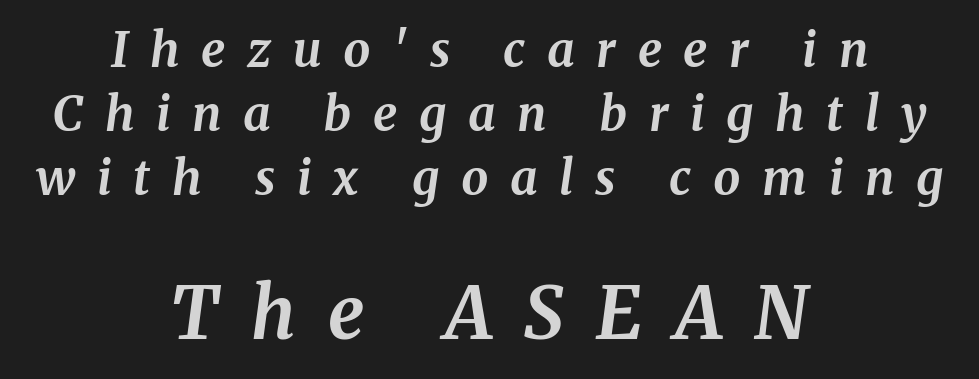
{"serif": "yes", "italic": "yes", "lean": "right", "slant_degrees": 8, "bold": "yes", "weight": "bold", "width": "normal", "stroke_contrast": "medium", "x_height": "medium", "monospaced": "no", "underline": "no", "align": "center", "line_spacing": "normal", "line_spacing_ratio": 1.33, "letter_spacing": "wide", "letter_spacing_em": 0.45, "larger_block": "second", "size_ratio": 1.5, "glyph_px": 72}
